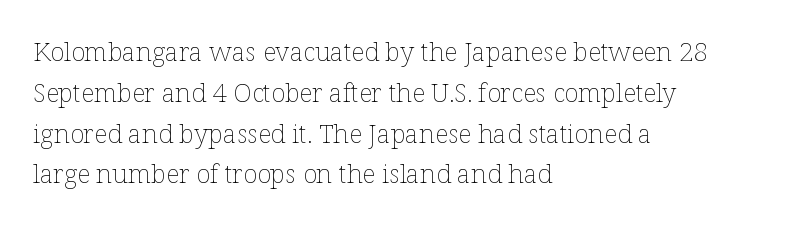
Q: Is the text bold? A: No.
Q: Is the text italic (slanted)? A: No, it is upright.
Q: Is the text underlined? A: No.
Q: How is the paragraph aligned? A: Left-aligned.
Q: Is the spacing between letters normal or unusually wide? A: Normal.
Q: Is the spacing between lines tight, normal or loose? A: Normal.
